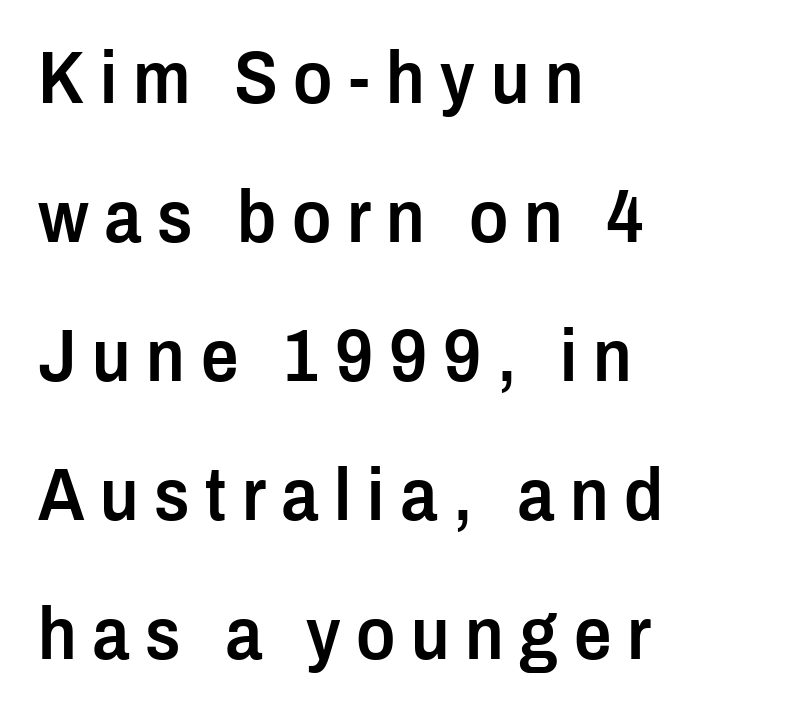
Grotesque or geometric, the face here clearly has no serifs. Character widths vary here, with narrow letters taking less room than wide ones. Is the type bold? Partly — it's a semibold, heavier than regular but not fully bold. The letters stand upright; this is a roman face. The letters are spread apart with noticeably loose tracking.
